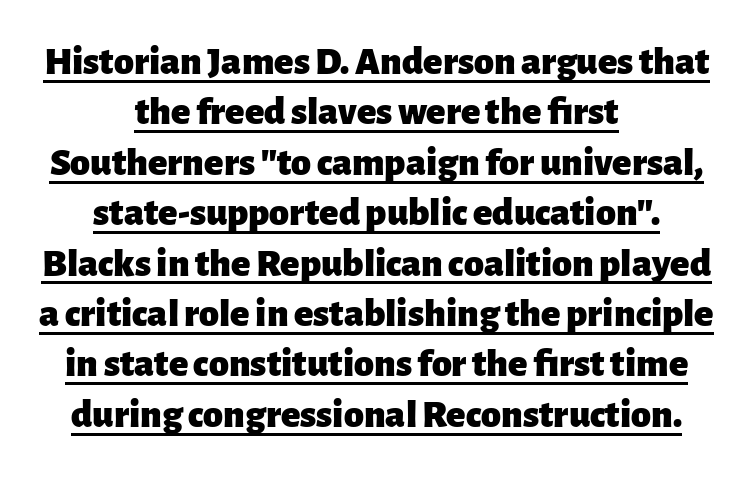
{"serif": "no", "italic": "no", "bold": "yes", "weight": "heavy", "width": "normal", "stroke_contrast": "low", "x_height": "medium", "monospaced": "no", "underline": "yes", "align": "center", "line_spacing": "normal", "line_spacing_ratio": 1.26, "letter_spacing": "normal", "letter_spacing_em": 0.0, "glyph_px": 40}
